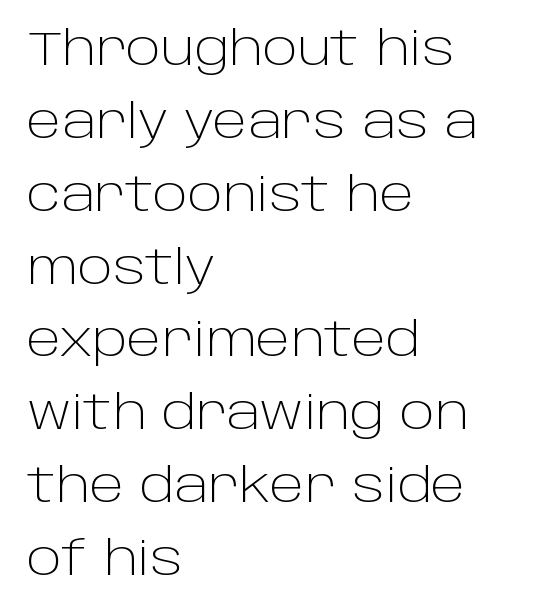
Q: Is the text bold? A: No.
Q: Is the text italic (slanted)? A: No, it is upright.
Q: Is the typeface a serif or a sans-serif typeface? A: Sans-serif.
Q: Is the text underlined? A: No.
Q: How is the paragraph aligned? A: Left-aligned.
Q: Is the spacing between letters normal or unusually wide? A: Normal.
Q: Is the spacing between lines tight, normal or loose? A: Normal.
Q: Width (condensed, normal, or wide)? A: Normal.
Q: Stroke contrast? A: Low.
Q: x-height? A: Large.
Q: Monospaced? A: No.
